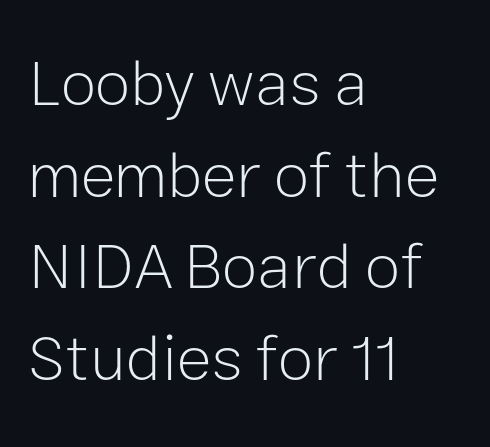
The image shows 65 px light sans-serif type, upright; set left-aligned, normal line spacing (1.41x), normal letter spacing, not underlined; low stroke contrast and a medium x-height.
